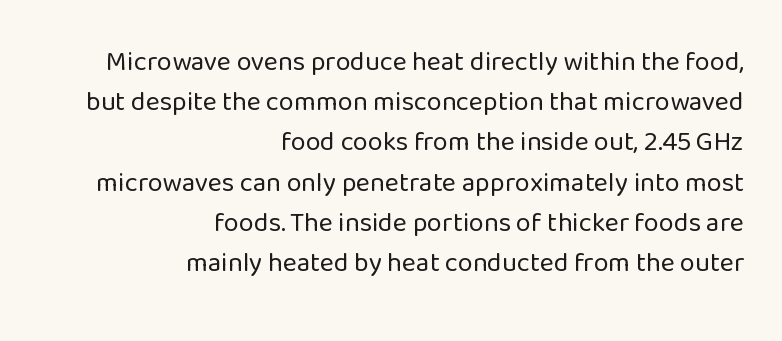
{"italic": "no", "bold": "no", "underline": "no", "align": "right", "line_spacing": "normal", "line_spacing_ratio": 1.49, "letter_spacing": "normal", "letter_spacing_em": 0.0, "glyph_px": 27}
